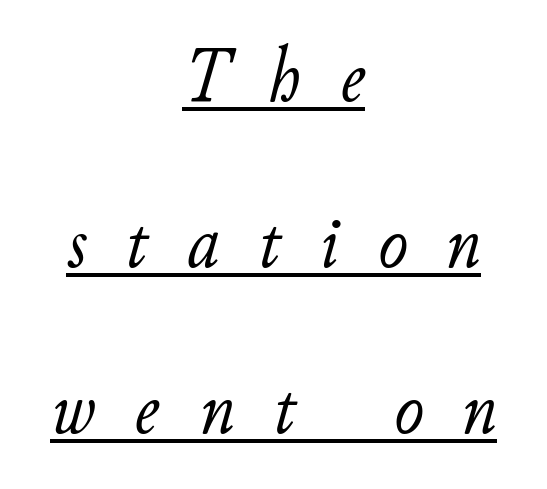
Q: Is the text bold? A: No.
Q: Is the text italic (slanted)? A: Yes, it leans right by about 11 degrees.
Q: Is the text underlined? A: Yes.
Q: How is the paragraph aligned? A: Centered.
Q: Is the spacing between letters normal or unusually wide? A: Unusually wide.
Q: Is the spacing between lines tight, normal or loose? A: Loose.
Q: Width (condensed, normal, or wide)? A: Normal.
Q: Stroke contrast? A: Low.
Q: x-height? A: Small.
Q: Monospaced? A: No.
